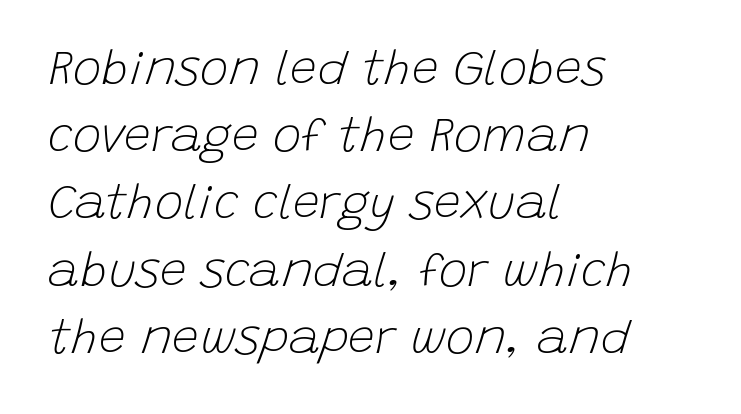
The image shows 48 px light type, italic (leaning right); set left-aligned, normal line spacing (1.4x), normal letter spacing, not underlined; low stroke contrast and a large x-height.
